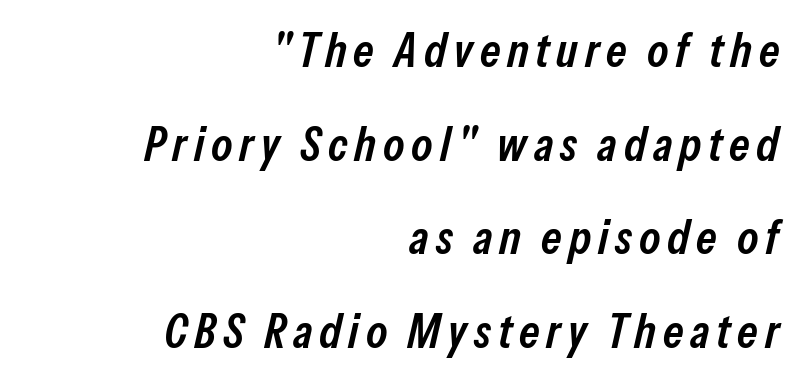
Q: Is the text bold? A: Semi-bold.
Q: Is the text italic (slanted)? A: Yes, it leans right by about 13 degrees.
Q: Is the text underlined? A: No.
Q: How is the paragraph aligned? A: Right-aligned.
Q: Is the spacing between lines tight, normal or loose? A: Loose.
Q: Width (condensed, normal, or wide)? A: Condensed.
Q: Stroke contrast? A: Low.
Q: x-height? A: Medium.
Q: Monospaced? A: No.
